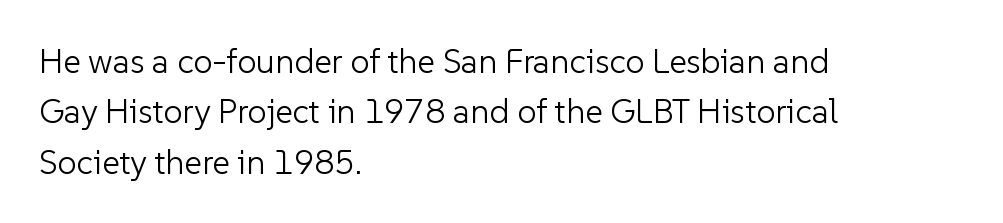
The image shows 34 px light sans-serif type, upright; set left-aligned, normal line spacing (1.48x), normal letter spacing, not underlined; low stroke contrast and a medium x-height.
